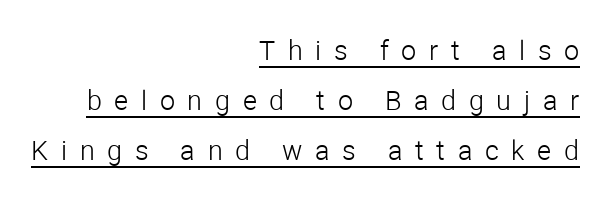
The axis of the letterforms is exactly vertical. The setting favours the right margin, as signatures and pull-quotes sometimes do. Look at the tracking — it's clearly loosened, letters drifting apart. A continuous stroke trails under the words, as in a hyperlink.
